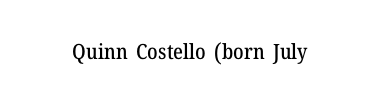
Q: Is the text italic (slanted)? A: No, it is upright.
Q: Is the text underlined? A: No.
Q: Is the spacing between letters normal or unusually wide? A: Normal.
